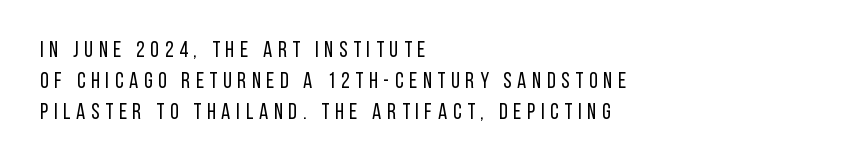
The image shows 22 px text type, upright; set left-aligned, normal line spacing (1.4x), unusually wide letter spacing (+0.26 em), not underlined.
